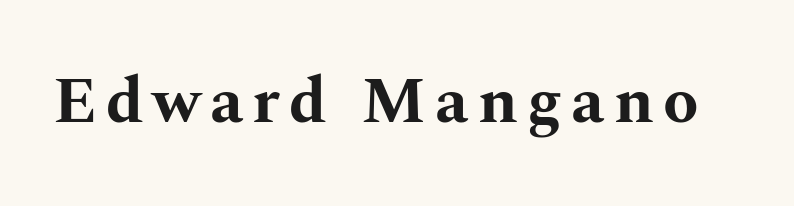
Q: Is the text bold? A: Yes.
Q: Is the text italic (slanted)? A: No, it is upright.
Q: Is the typeface a serif or a sans-serif typeface? A: Serif.
Q: Is the text underlined? A: No.
Q: Width (condensed, normal, or wide)? A: Wide.
Q: Stroke contrast? A: Medium.
Q: x-height? A: Medium.
Q: Monospaced? A: No.
